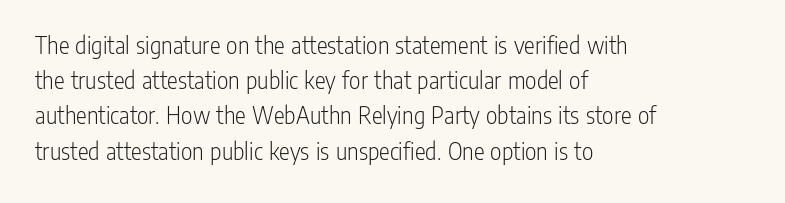
{"italic": "no", "bold": "no", "underline": "no", "align": "left", "line_spacing": "normal", "line_spacing_ratio": 1.41, "letter_spacing": "normal", "letter_spacing_em": 0.0, "glyph_px": 25}
